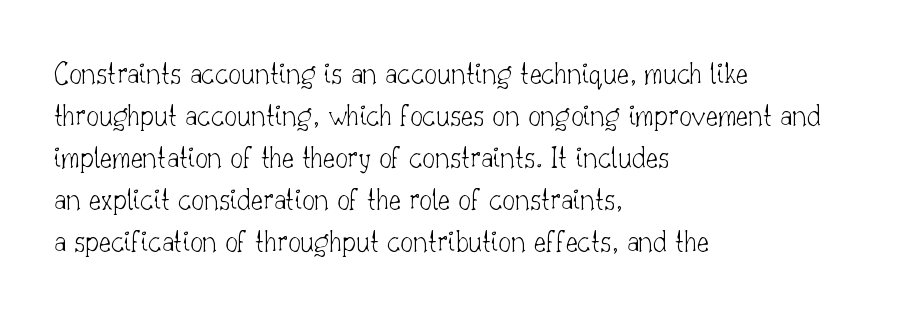
The image shows 32 px thin serif type, upright; set left-aligned, normal line spacing (1.31x), normal letter spacing, not underlined; low stroke contrast and a small x-height.
